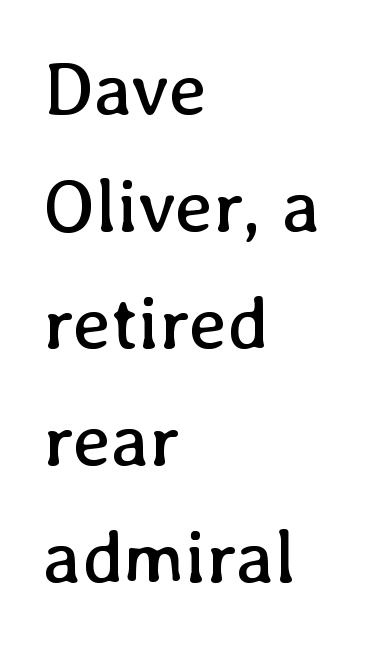
Stroke mass is kept to a normal reading level or below. Do the characters align in a grid? No, the font is proportional. Inter-character spacing is left at the font's built-in metrics. The block of text has a typical density, with ordinary space between rows.
